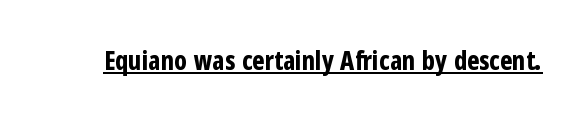
Q: Is the text bold? A: Yes.
Q: Is the text italic (slanted)? A: No, it is upright.
Q: Is the text underlined? A: Yes.
Q: Is the spacing between letters normal or unusually wide? A: Normal.
